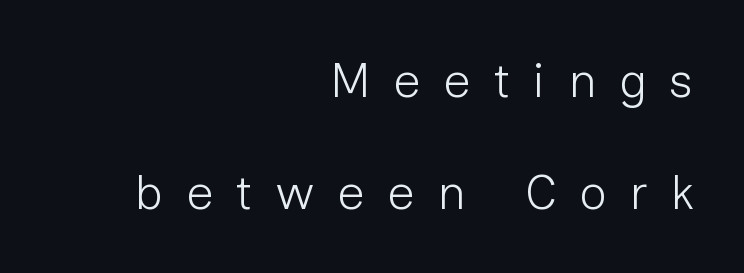
Q: Is the text bold? A: No.
Q: Is the text italic (slanted)? A: No, it is upright.
Q: Is the typeface a serif or a sans-serif typeface? A: Sans-serif.
Q: Is the text underlined? A: No.
Q: How is the paragraph aligned? A: Right-aligned.
Q: Is the spacing between letters normal or unusually wide? A: Unusually wide.
Q: Is the spacing between lines tight, normal or loose? A: Loose.
Q: Width (condensed, normal, or wide)? A: Normal.
Q: Stroke contrast? A: Low.
Q: x-height? A: Medium.
Q: Monospaced? A: No.
